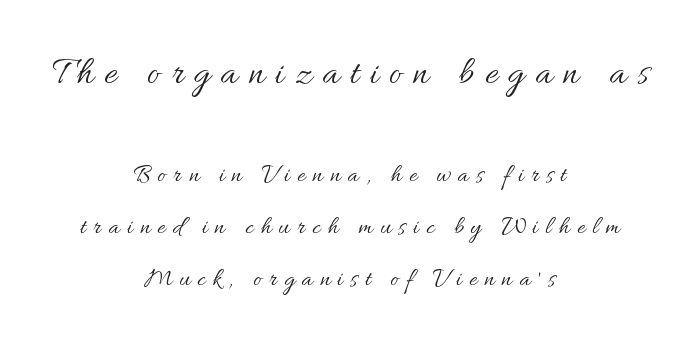
Q: Is the text bold? A: No.
Q: Is the text italic (slanted)? A: Yes.
Q: Is the text underlined? A: No.
Q: How is the paragraph aligned? A: Centered.
Q: Is the spacing between letters normal or unusually wide? A: Unusually wide.
Q: Is the spacing between lines tight, normal or loose? A: Loose.
Q: Which block of text is set in a larger size, the first (top) or the second (bottom)? A: The first (top) one.
Q: Width (condensed, normal, or wide)? A: Normal.
Q: Stroke contrast? A: Medium.
Q: x-height? A: Small.
Q: Monospaced? A: No.
